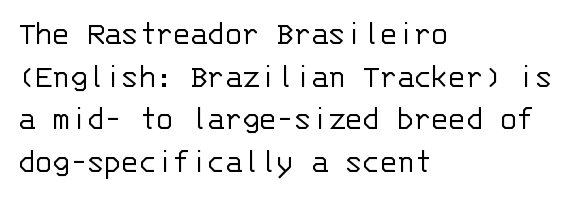
The image shows 35 px light sans-serif type, upright, monospaced; set left-aligned, line spacing 1.22x, normal letter spacing, not underlined; low stroke contrast and a large x-height.
